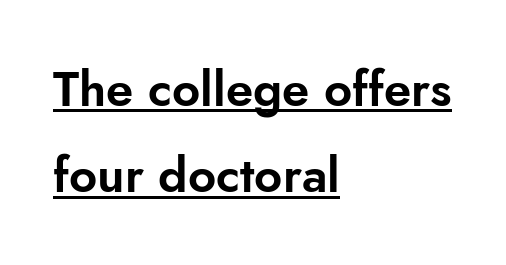
{"serif": "no", "italic": "no", "width": "normal", "stroke_contrast": "low", "x_height": "small", "monospaced": "no", "underline": "yes", "align": "left", "line_spacing_ratio": 1.76, "letter_spacing": "normal", "letter_spacing_em": 0.0, "glyph_px": 49}
